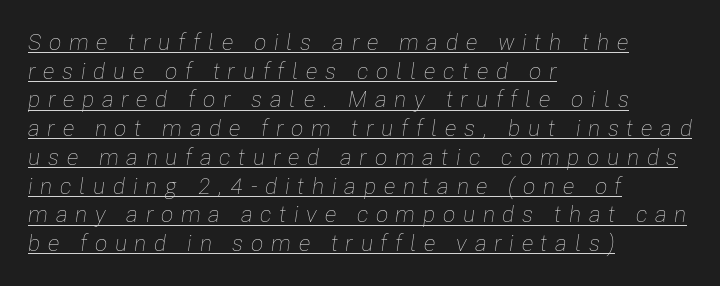
The image shows 23 px text type, italic (leaning right); set left-aligned, normal line spacing (1.25x), unusually wide letter spacing (+0.33 em), underlined.
